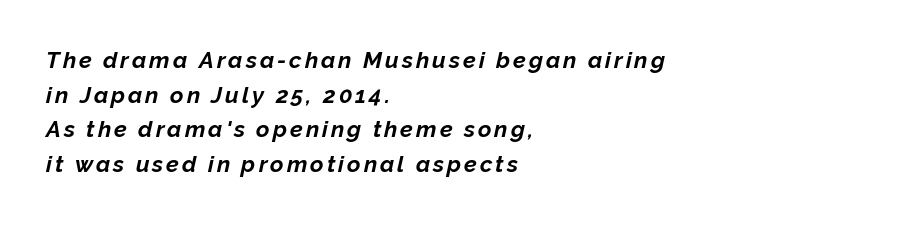
The image shows 23 px bold type, italic (leaning right); set left-aligned, normal line spacing (1.51x), not underlined.
